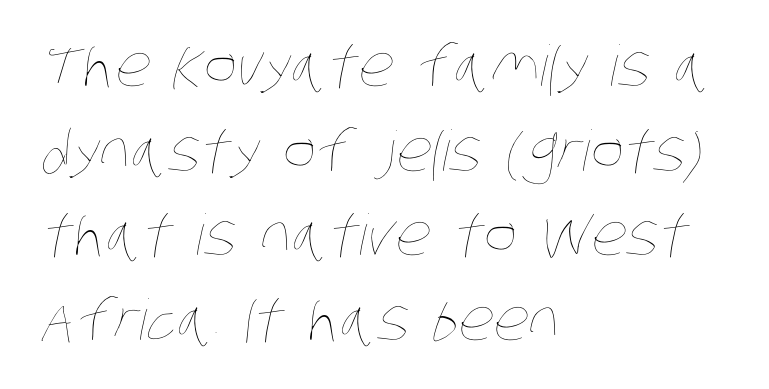
In CSS terms this would be text-align: left. The typeface has the unassuming heft of standard copy or less. The line-height multiplier appears to be the usual default. The words here are not underlined. Think of a printed novel: that variable character pitch is what you see here. Here the glyphs are tracked normally, forming tight word shapes.
